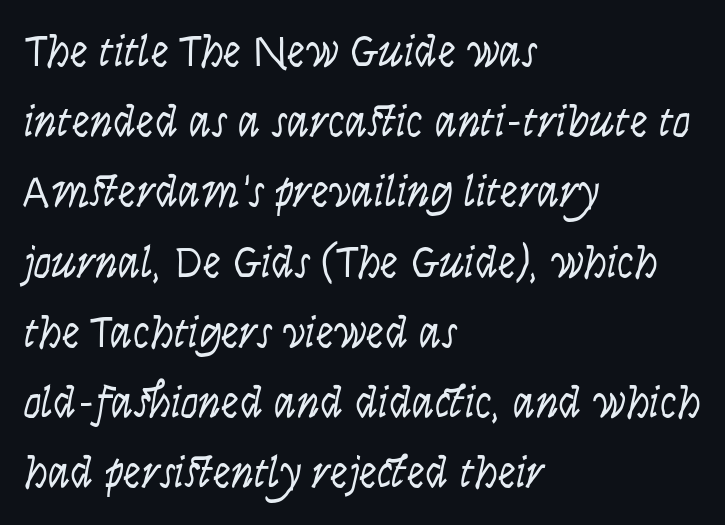
The image shows 45 px light, condensed sans-serif type; set left-aligned, normal line spacing (1.56x), normal letter spacing, not underlined; low stroke contrast and a large x-height.
